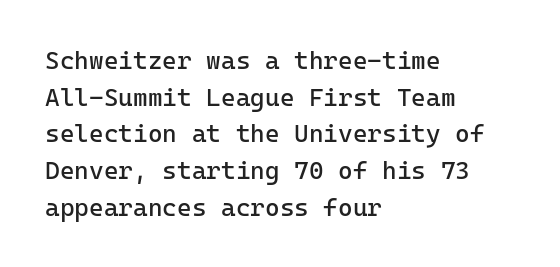
{"italic": "no", "bold": "no", "underline": "no", "align": "left", "line_spacing": "normal", "line_spacing_ratio": 1.47, "letter_spacing": "normal", "letter_spacing_em": 0.0, "glyph_px": 25}
